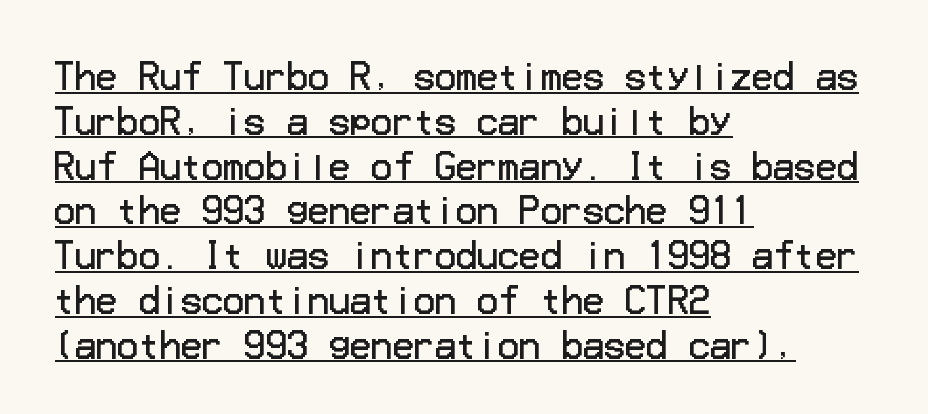
Posture: vertical. The weight tops out at a normal text grade. Caption: standard tracking, unaltered. Is this a sans? Yes — the strokes have no serifs. A classic flush-left, rag-right setting is used for this passage. The string is rendered with underlining switched on.
